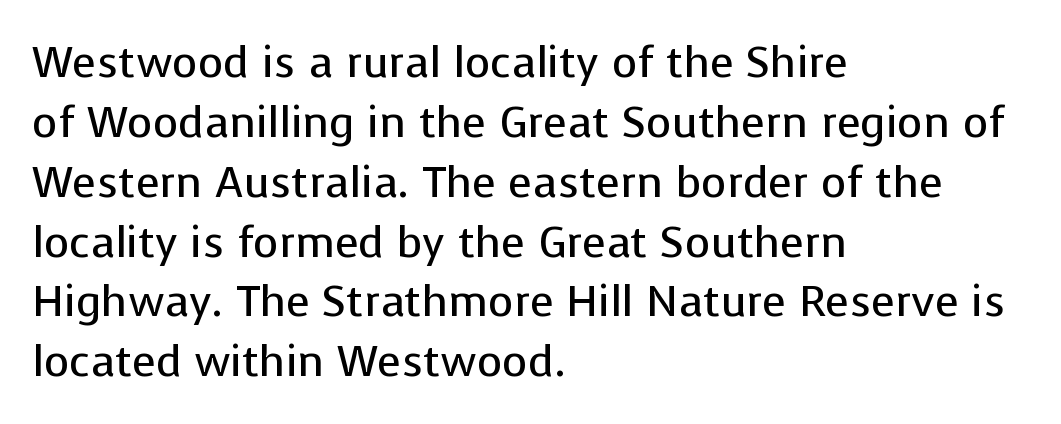
The typeface chosen for these lines omits serifs. The space beneath each line is pristine and unruled. The letterforms sit at book weight or below. Spacing verdict: proportional, widths tailored to each character. Nothing unusual about the tracking: characters are spaced as the font intends.
